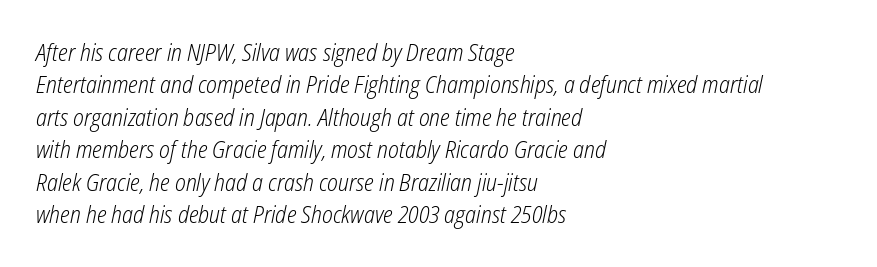
This sample uses plain, unmodified letter spacing. A typesetter would mark this as italic. The letters look calm and open, with moderate or lighter stems. A classic flush-left, rag-right setting is used for this passage. The rendering uses a moderate line-height, typical for paragraphs. Glance below the letters and you will spot only blank space.
